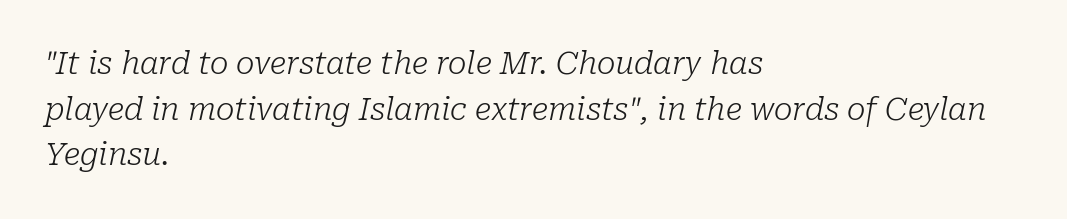
{"serif": "yes", "italic": "yes", "lean": "right", "slant_degrees": 10, "bold": "no", "weight": "light", "width": "normal", "stroke_contrast": "low", "x_height": "medium", "monospaced": "no", "underline": "no", "align": "left", "line_spacing": "normal", "line_spacing_ratio": 1.47, "letter_spacing": "normal", "letter_spacing_em": 0.0, "glyph_px": 31}
